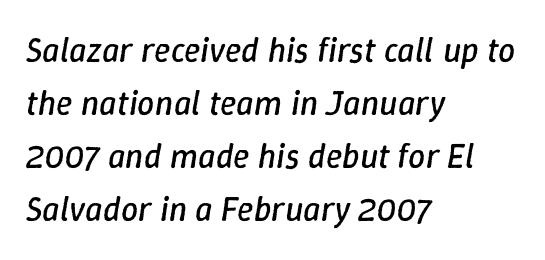
Q: Is the text bold? A: No.
Q: Is the text italic (slanted)? A: Yes, it leans right by about 9 degrees.
Q: Is the text underlined? A: No.
Q: How is the paragraph aligned? A: Left-aligned.
Q: Is the spacing between letters normal or unusually wide? A: Normal.
Q: Is the spacing between lines tight, normal or loose? A: Normal.
Q: Width (condensed, normal, or wide)? A: Normal.
Q: Stroke contrast? A: Low.
Q: x-height? A: Medium.
Q: Monospaced? A: No.
